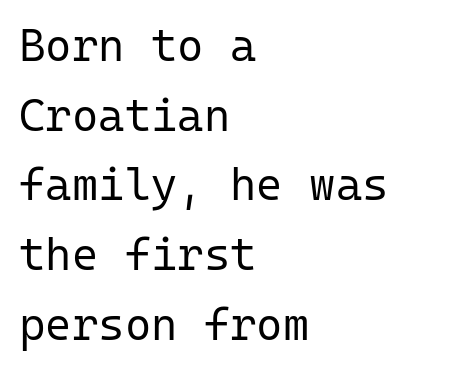
The image shows 45 px regular-weight sans-serif type, upright, monospaced; set left-aligned, normal line spacing (1.55x), normal letter spacing, not underlined; low stroke contrast and a medium x-height.
